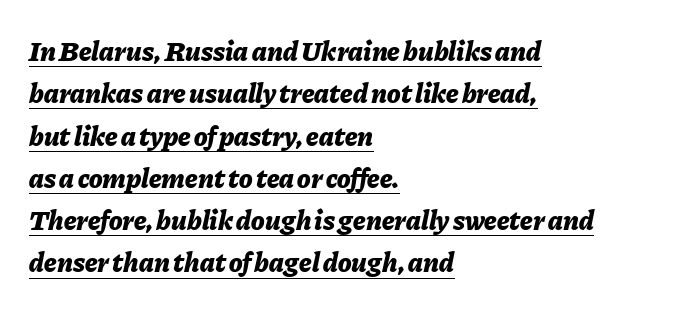
The image shows 28 px bold type, italic (leaning right); set left-aligned, normal line spacing (1.51x), normal letter spacing, underlined; low stroke contrast and a medium x-height.
